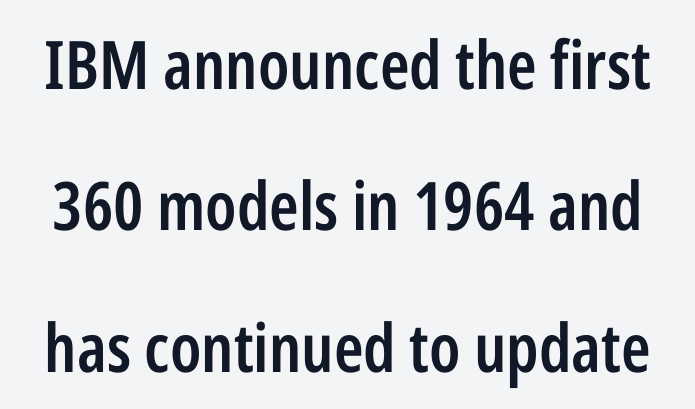
Q: Is the text bold? A: Semi-bold.
Q: Is the text italic (slanted)? A: No, it is upright.
Q: Is the typeface a serif or a sans-serif typeface? A: Sans-serif.
Q: Is the text underlined? A: No.
Q: Is the spacing between letters normal or unusually wide? A: Normal.
Q: Is the spacing between lines tight, normal or loose? A: Loose.
Q: Width (condensed, normal, or wide)? A: Condensed.
Q: Stroke contrast? A: Low.
Q: x-height? A: Medium.
Q: Monospaced? A: No.
